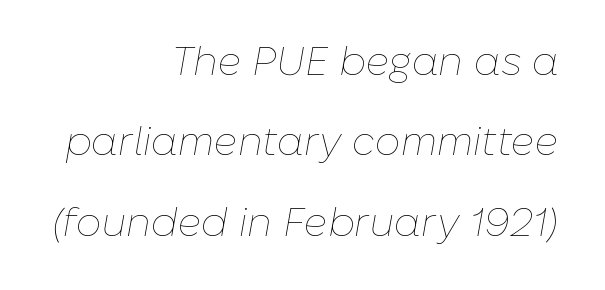
This rendering leaves character spacing at its baseline value. Notice how the passage keeps a crisp vertical edge on the right only. If you measured baseline to baseline, you'd find a long distance. Vertical stems look standard width or narrower in stroke. This is oblique type, the kind used for emphasis or titles. This sample has the flowing, uneven cadence of proportional lettering.
